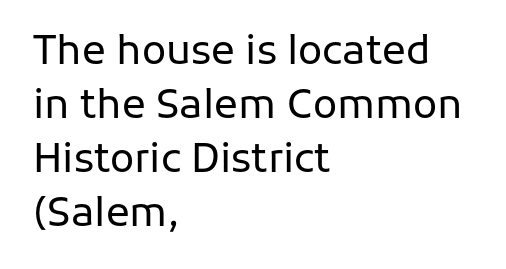
The image shows 40 px regular-weight sans-serif type, upright; set left-aligned, normal line spacing (1.35x), normal letter spacing, not underlined; low stroke contrast and a medium x-height.
